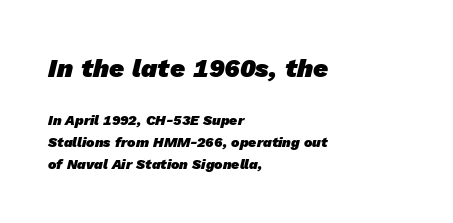
The image shows 26 px bold type; set left-aligned, normal line spacing (1.56x), normal letter spacing, not underlined; the first (top) block is 1.86x larger.
